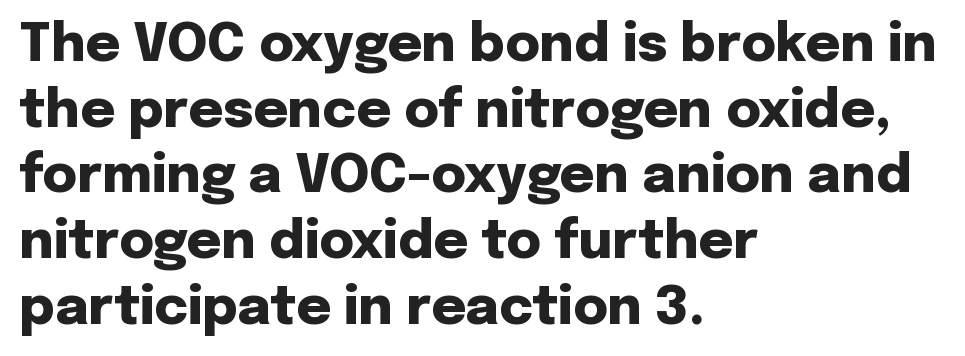
These lines are set flush left with a ragged right edge. Beneath every word, the page is bare. Unlike a traditional serif, this face leaves its strokes unadorned. Look at the stroke-to-counter ratio: heavy, a bold. Each letter keeps its own natural width here, so spacing adapts to shape. Inter-character spacing is left at the font's built-in metrics.
